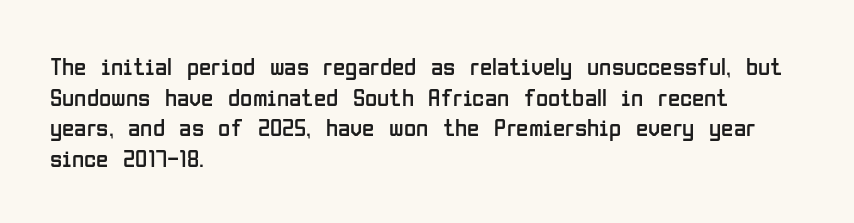
The letters look calm and open, with moderate or lighter stems. Descenders are the only things crossing below the line. Left-aligned paragraph, ragged on the right. Short note: letters normally spaced.
